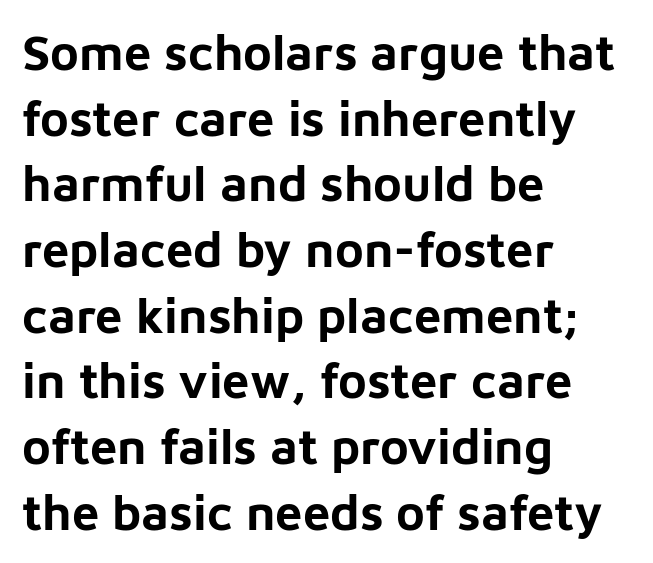
Line beginnings align vertically; line endings do not. Descenders hang freely into open space. I'd describe the lettering as bold — thick and assertive. A typesetter would call this proportional, since set widths differ per character.
